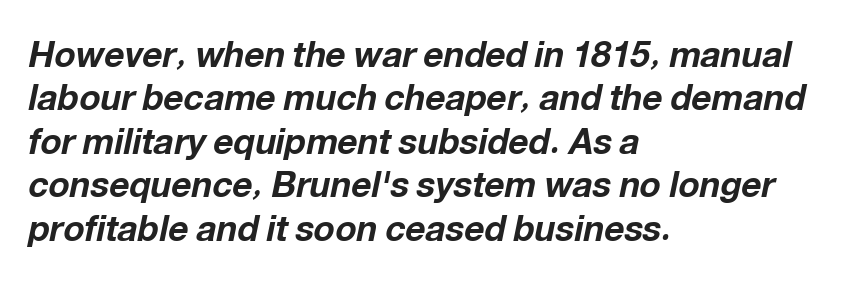
{"italic": "yes", "lean": "right", "slant_degrees": 12, "bold": "yes", "weight": "bold", "width": "normal", "stroke_contrast": "low", "x_height": "medium", "monospaced": "no", "underline": "no", "align": "left", "line_spacing_ratio": 1.24, "letter_spacing": "normal", "letter_spacing_em": 0.0, "glyph_px": 35}
